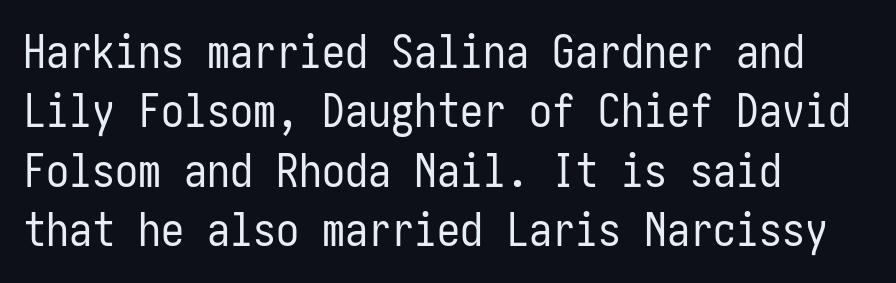
These glyphs show unthickened strokes, regular width or finer. There is no visible air inserted between adjacent glyphs. Unmarked baselines from the first word to the last. Successive baselines arrive at the customary interval. Quick note: not italic, upright. All the whitespace from short lines collects on the right.
